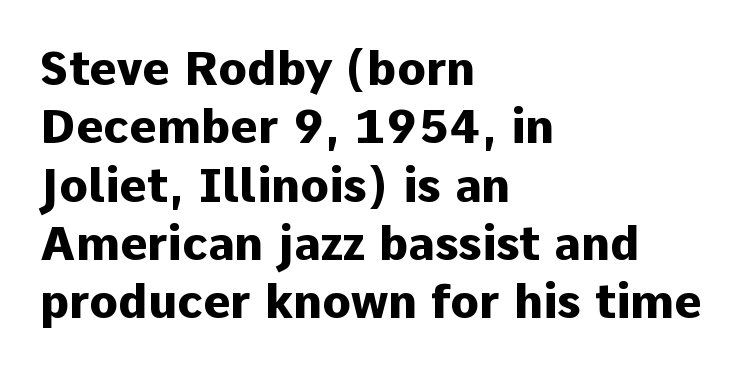
These lines were composed using upright roman letters. This is sans-serif lettering, the kind often seen on screens and signage. Bold? Absolutely — the strokes are thick and heavy. Left-aligned paragraph, ragged on the right. Caption: standard tracking, unaltered.
